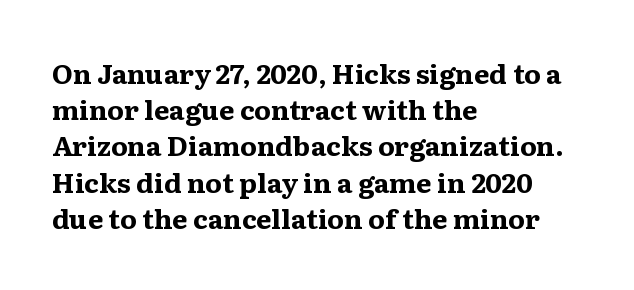
The image shows 27 px bold type, upright; set left-aligned, normal line spacing (1.34x), normal letter spacing, not underlined.
